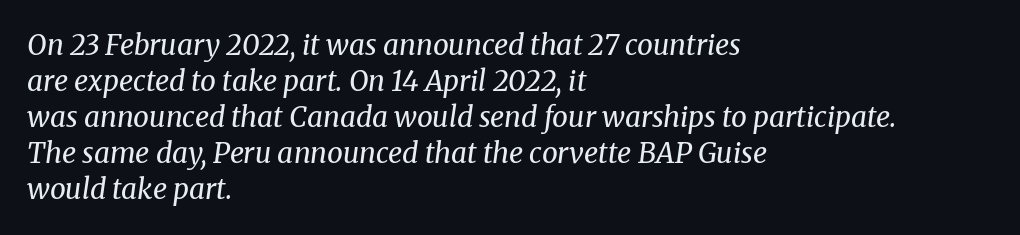
The image shows 28 px regular-weight serif type, italic (leaning right); set left-aligned, normal line spacing (1.29x), normal letter spacing, not underlined; medium stroke contrast and a medium x-height.
